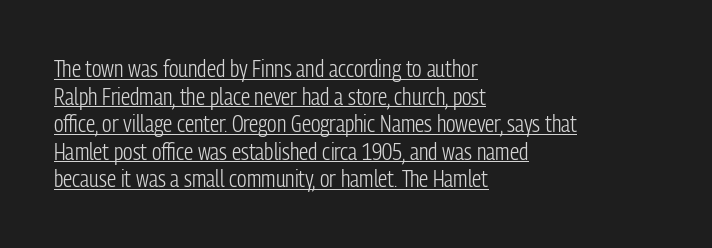
The passage shown has conventional tracking throughout. Underlining? Definitely there. Nothing heavy about these letters — not bold at all. Each line starts at the same left margin while the right side varies. Every stem runs plumb, perpendicular to the baseline.
